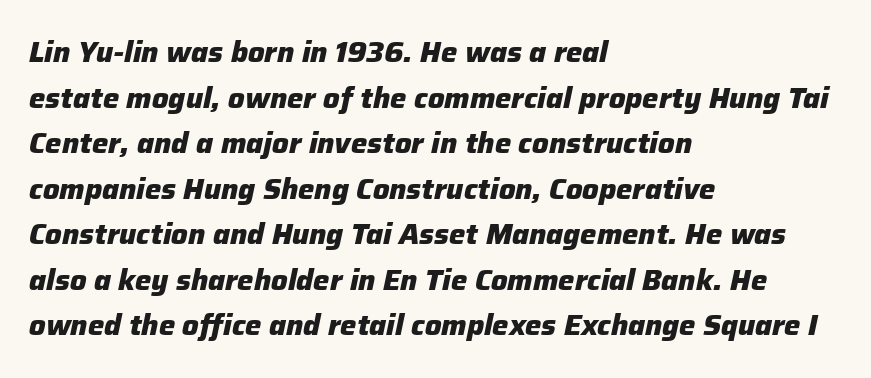
The image shows 29 px heavy type, italic (leaning right); set left-aligned, normal line spacing (1.57x), normal letter spacing, not underlined; low stroke contrast and a medium x-height.
